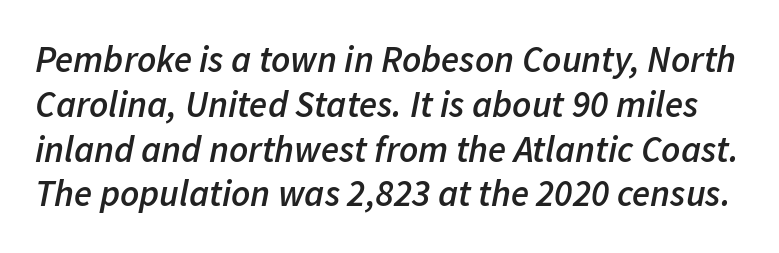
{"italic": "yes", "lean": "right", "slant_degrees": 11, "bold": "semi", "weight": "semibold", "width": "normal", "stroke_contrast": "low", "x_height": "medium", "monospaced": "no", "underline": "no", "line_spacing_ratio": 1.21, "letter_spacing": "normal", "letter_spacing_em": 0.0, "glyph_px": 37}
